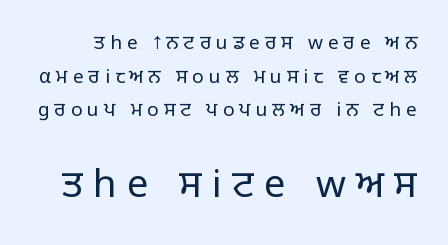
Q: Is the text bold? A: No.
Q: Is the text italic (slanted)? A: No, it is upright.
Q: Is the typeface a serif or a sans-serif typeface? A: Sans-serif.
Q: Is the text underlined? A: No.
Q: Is the spacing between letters normal or unusually wide? A: Unusually wide.
Q: Which block of text is set in a larger size, the first (top) or the second (bottom)? A: The second (bottom) one.
Q: Width (condensed, normal, or wide)? A: Normal.
Q: Stroke contrast? A: Low.
Q: x-height? A: Large.
Q: Monospaced? A: No.
